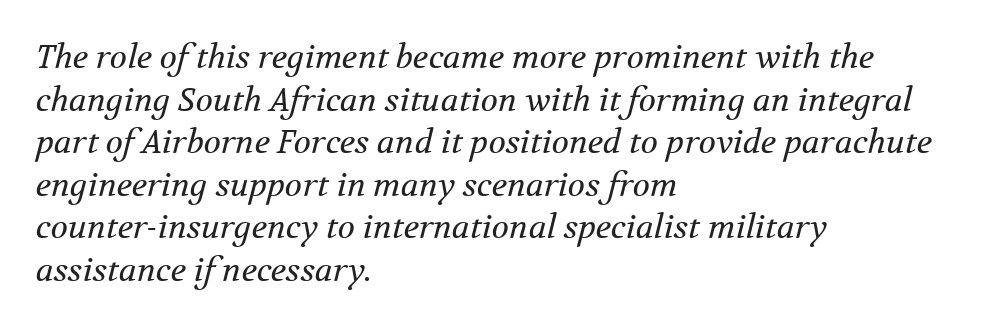
Spacing between characters is what you'd get straight out of the box. The text was rendered using a seriffed face with decorative stroke endings. The letters advance in unequal steps, a hallmark of proportional type. Compared with typical paragraphs, the rows here are spaced about the same.
